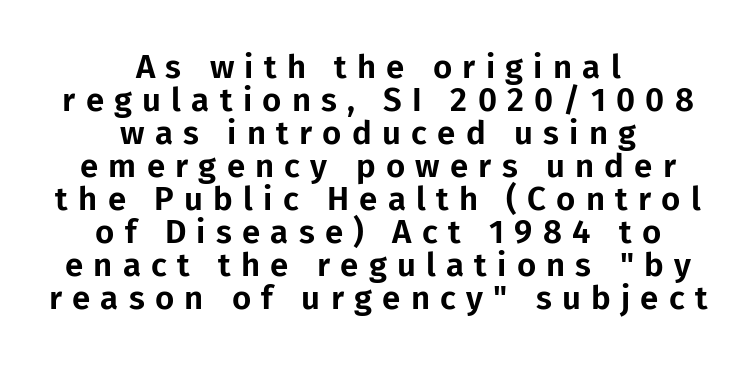
Reading down the block, each line starts at a different indent, mirrored at its end. The glyphs are unaccompanied by any horizontal stroke below them. Substantial extra tracking has been applied to these lines. When letters stand straight like this, we call the style roman or upright.
